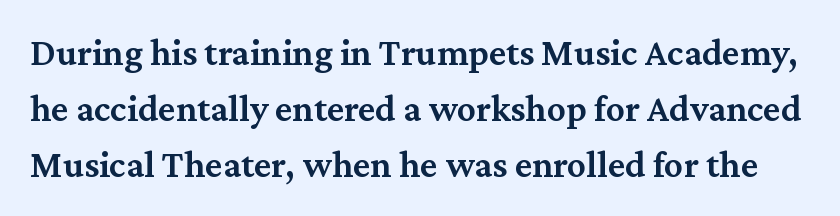
Q: Is the text bold? A: Semi-bold.
Q: Is the text italic (slanted)? A: No, it is upright.
Q: Is the typeface a serif or a sans-serif typeface? A: Serif.
Q: Is the text underlined? A: No.
Q: Is the spacing between letters normal or unusually wide? A: Normal.
Q: Is the spacing between lines tight, normal or loose? A: Normal.
Q: Width (condensed, normal, or wide)? A: Normal.
Q: Stroke contrast? A: Medium.
Q: x-height? A: Medium.
Q: Monospaced? A: No.
